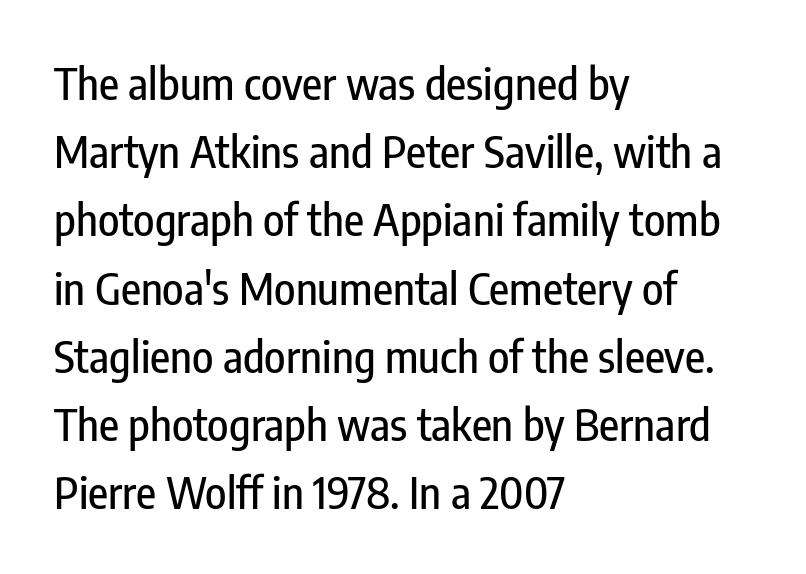
Check under the words: just untouched page. If you drew a line through each stem, it would be perfectly vertical. Teacher's note: observe the even left margin — that is flush-left alignment. Standard letterfit; no display-style spreading of the glyphs.
